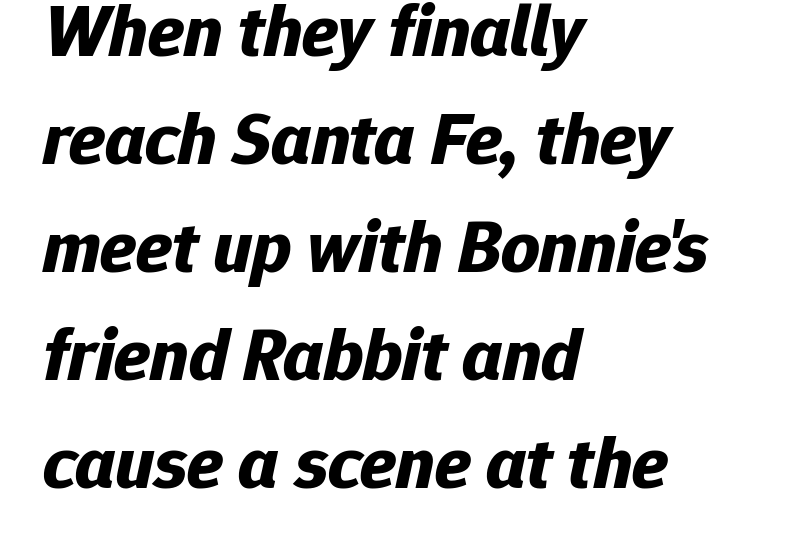
Tracking value appears to be zero — textbook default spacing. It's the slanting kind of type. Students, this is bold: see how much ink each stroke carries. These lines are rendered in a variable-pitch font.
